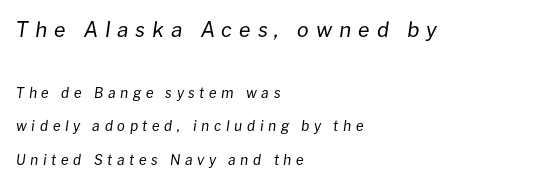
Q: Is the text bold? A: No.
Q: Is the text italic (slanted)? A: Yes, it leans right by about 8 degrees.
Q: Is the text underlined? A: No.
Q: How is the paragraph aligned? A: Left-aligned.
Q: Is the spacing between letters normal or unusually wide? A: Unusually wide.
Q: Is the spacing between lines tight, normal or loose? A: Loose.
Q: Which block of text is set in a larger size, the first (top) or the second (bottom)? A: The first (top) one.
